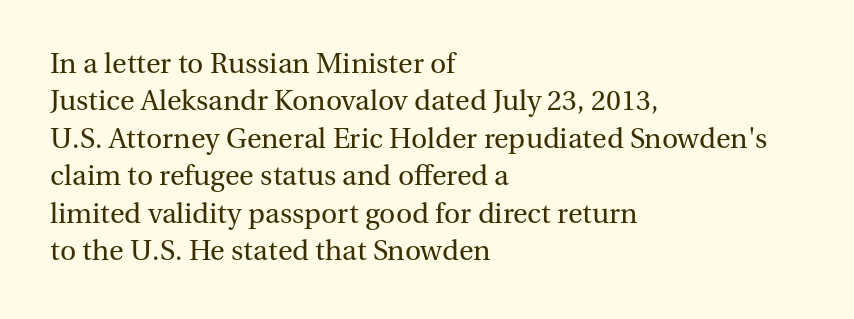
The image shows 30 px regular-weight serif type, upright; set left-aligned, normal line spacing (1.25x), normal letter spacing, not underlined; medium stroke contrast and a medium x-height.
